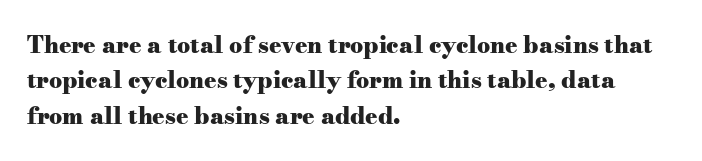
Q: Is the text bold? A: Yes.
Q: Is the text italic (slanted)? A: No, it is upright.
Q: Is the text underlined? A: No.
Q: How is the paragraph aligned? A: Left-aligned.
Q: Is the spacing between letters normal or unusually wide? A: Normal.
Q: Is the spacing between lines tight, normal or loose? A: Normal.
